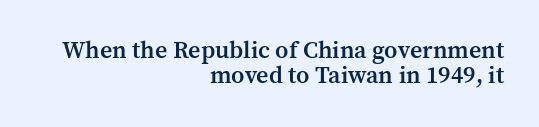
Q: Is the text bold? A: Semi-bold.
Q: Is the text italic (slanted)? A: No, it is upright.
Q: Is the text underlined? A: No.
Q: How is the paragraph aligned? A: Right-aligned.
Q: Is the spacing between letters normal or unusually wide? A: Normal.
Q: Is the spacing between lines tight, normal or loose? A: Tight.
